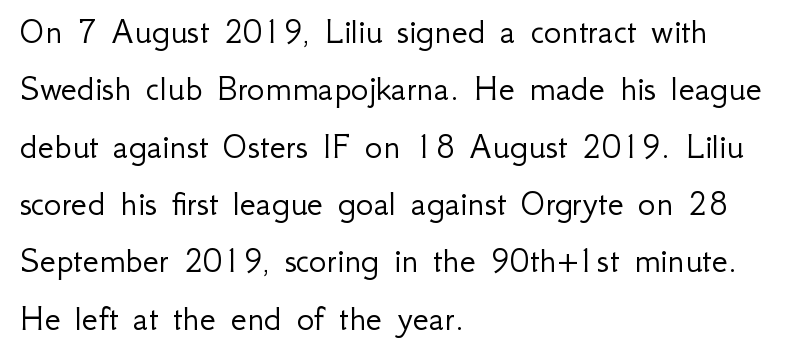
The image shows 37 px light sans-serif type, upright; set left-aligned, normal line spacing (1.55x), normal letter spacing, not underlined; low stroke contrast and a small x-height.
